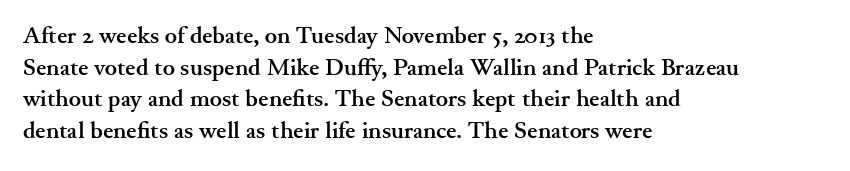
{"italic": "no", "bold": "yes", "underline": "no", "align": "left", "line_spacing": "normal", "line_spacing_ratio": 1.37, "letter_spacing": "normal", "letter_spacing_em": 0.0, "glyph_px": 23}
